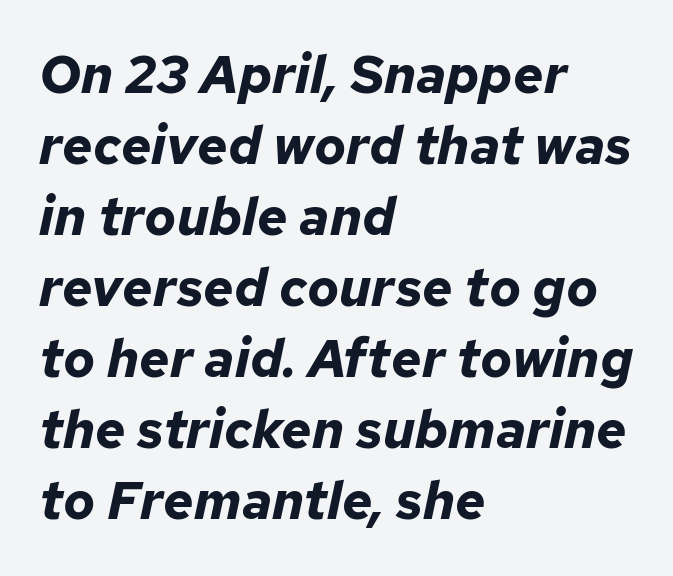
The image shows 53 px bold type, italic (leaning right); set left-aligned, normal line spacing (1.34x), normal letter spacing, not underlined; low stroke contrast and a medium x-height.
